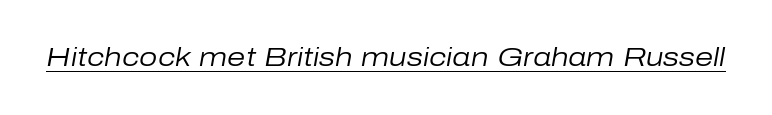
Characters follow at the spacing the type designer built in. A continuous stroke trails under the words, as in a hyperlink. Would a proofreader flag this as italicized? Yes. A light-to-regular cut is what we see here.
